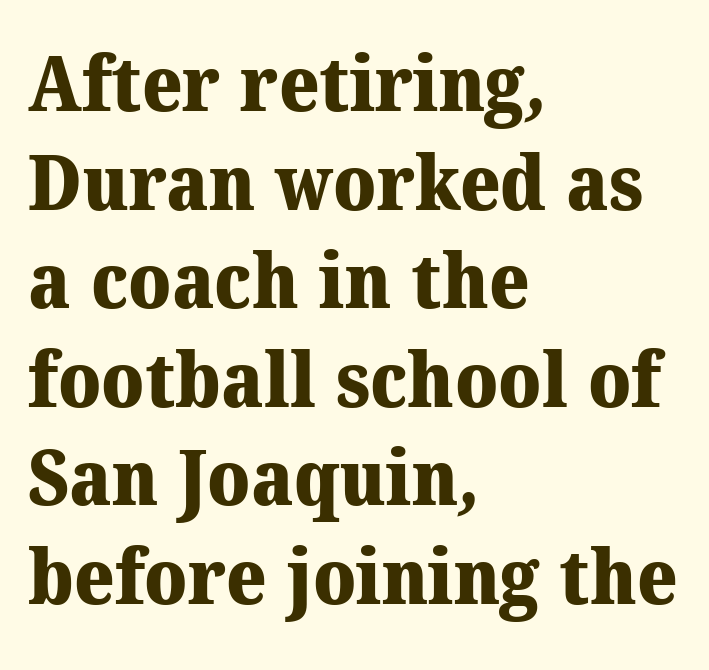
Q: Is the text bold? A: Yes.
Q: Is the typeface a serif or a sans-serif typeface? A: Serif.
Q: Is the text underlined? A: No.
Q: How is the paragraph aligned? A: Left-aligned.
Q: Is the spacing between letters normal or unusually wide? A: Normal.
Q: Is the spacing between lines tight, normal or loose? A: Normal.
Q: Width (condensed, normal, or wide)? A: Normal.
Q: Stroke contrast? A: Medium.
Q: x-height? A: Medium.
Q: Monospaced? A: No.
